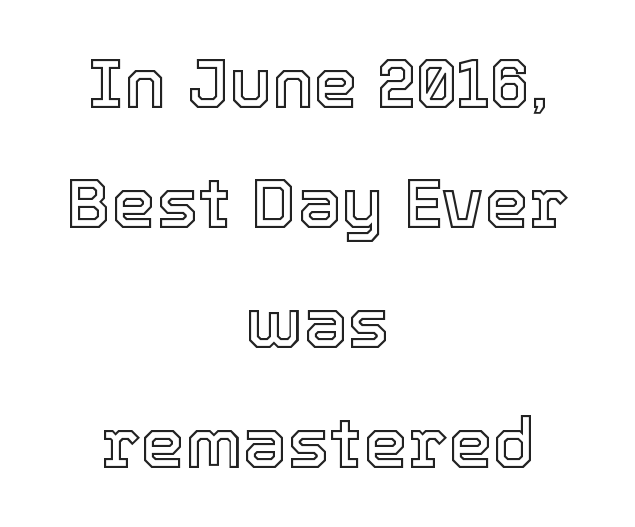
Do the letters lean? They stand straight. Tracking value appears to be zero — textbook default spacing. The face used here is proportionally spaced, like ordinary book or web type. Whoever set this chose a conventional vertical rhythm. The string is rendered with underlining switched off. The lines are quadded center.
